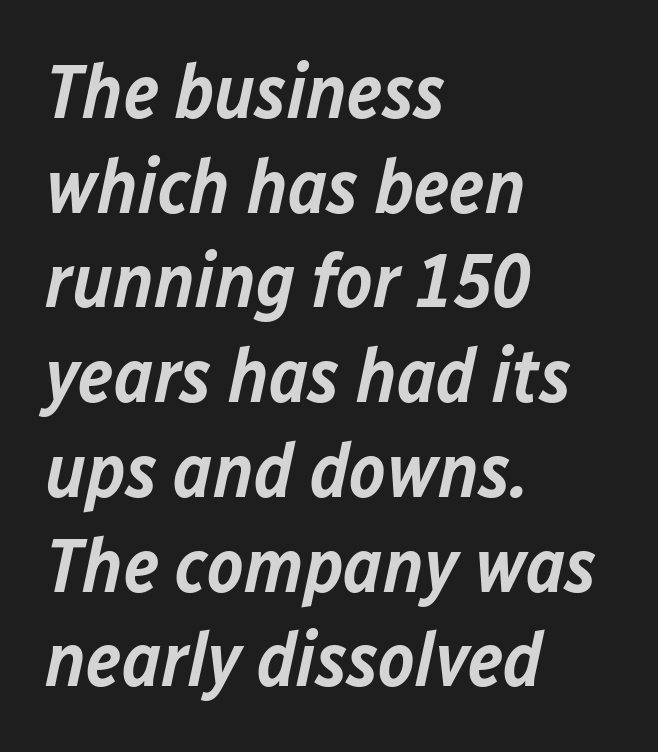
The image shows 77 px semibold type, italic (leaning right); set left-aligned, line spacing 1.23x, normal letter spacing, not underlined; low stroke contrast and a medium x-height.
